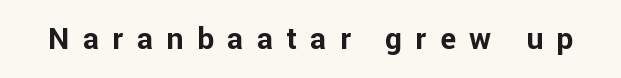
Q: Is the text bold? A: Yes.
Q: Is the text italic (slanted)? A: No, it is upright.
Q: Is the typeface a serif or a sans-serif typeface? A: Sans-serif.
Q: Is the text underlined? A: No.
Q: Is the spacing between letters normal or unusually wide? A: Unusually wide.
Q: Width (condensed, normal, or wide)? A: Normal.
Q: Stroke contrast? A: Low.
Q: x-height? A: Medium.
Q: Monospaced? A: No.
